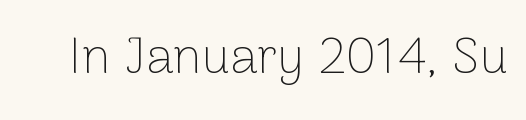
You could not count columns in this text — the font is proportionally spaced. Nope, not italic — everything's standing straight. Honestly, the letter spacing is just normal — you wouldn't notice it. The baseline area is clear. The characters are drawn with everyday or finer stroke widths. Each letter's strokes conclude bluntly, with no projecting serifs.
